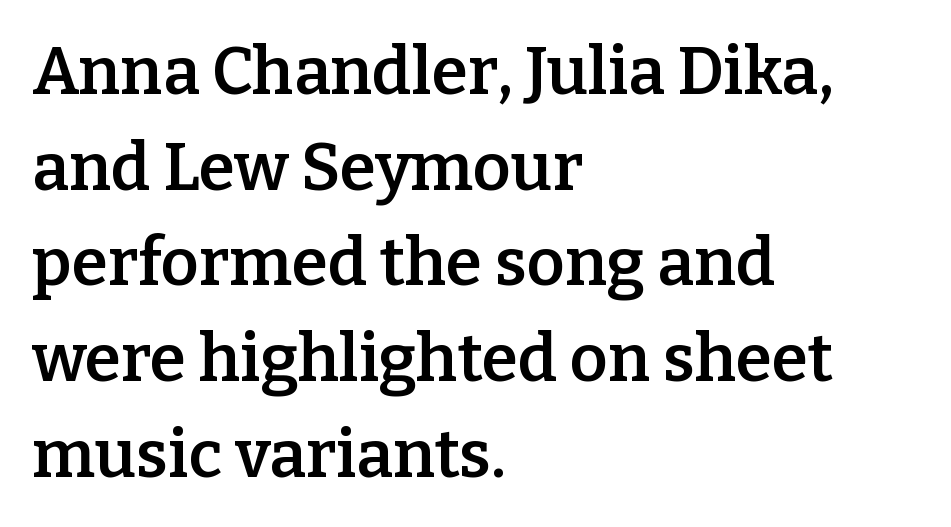
The image shows 66 px semibold serif type, upright; set left-aligned, normal line spacing (1.45x), normal letter spacing, not underlined; low stroke contrast and a medium x-height.
